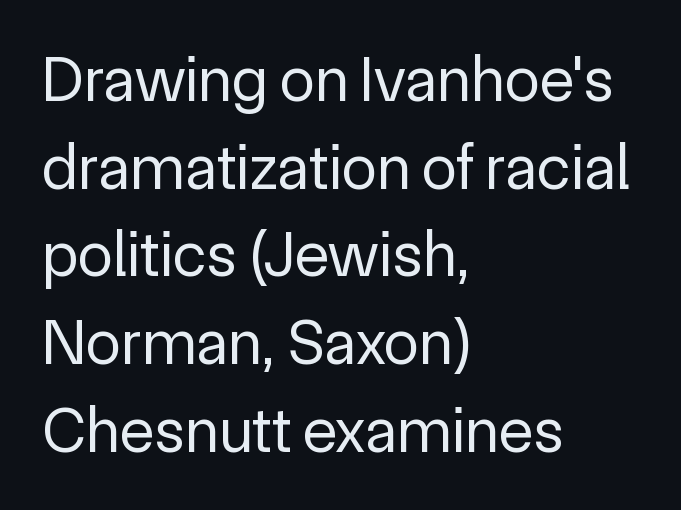
Q: Is the text bold? A: No.
Q: Is the text italic (slanted)? A: No, it is upright.
Q: Is the typeface a serif or a sans-serif typeface? A: Sans-serif.
Q: Is the text underlined? A: No.
Q: How is the paragraph aligned? A: Left-aligned.
Q: Is the spacing between letters normal or unusually wide? A: Normal.
Q: Is the spacing between lines tight, normal or loose? A: Normal.
Q: Width (condensed, normal, or wide)? A: Normal.
Q: x-height? A: Medium.
Q: Monospaced? A: No.
